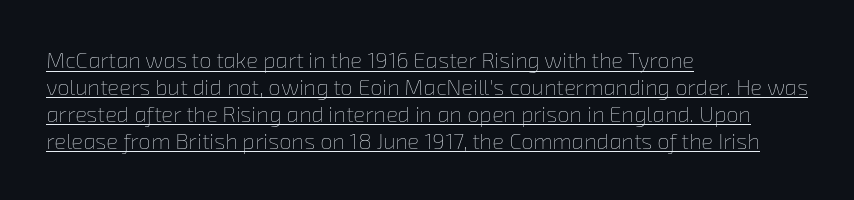
Q: Is the text bold? A: No.
Q: Is the text underlined? A: Yes.
Q: How is the paragraph aligned? A: Left-aligned.
Q: Is the spacing between letters normal or unusually wide? A: Normal.
